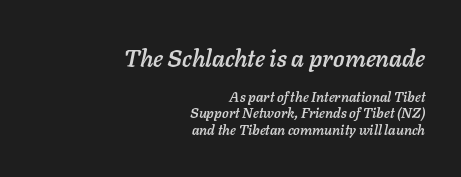
The image shows 24 px text type, italic (leaning right); set right-aligned, line spacing 1.19x, normal letter spacing, not underlined; the first (top) block is 1.71x larger.
